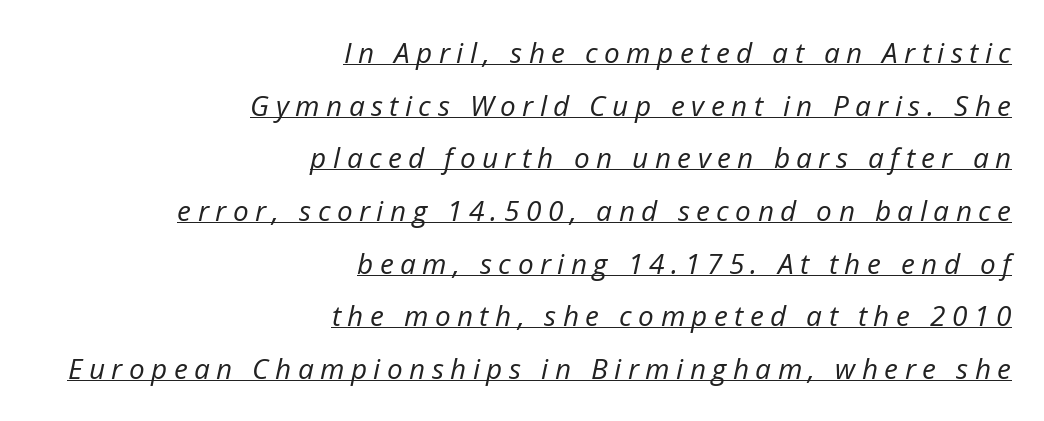
{"italic": "yes", "lean": "right", "slant_degrees": 12, "bold": "no", "weight": "regular", "width": "normal", "stroke_contrast": "low", "x_height": "medium", "monospaced": "no", "underline": "yes", "align": "right", "line_spacing_ratio": 1.88, "letter_spacing": "wide", "letter_spacing_em": 0.23, "glyph_px": 28}
